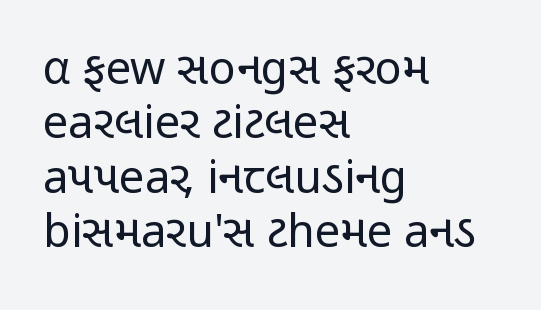
The image shows 45 px regular-weight, condensed sans-serif type, upright; set left-aligned, line spacing 1.21x, normal letter spacing, not underlined; low stroke contrast and a medium x-height.
